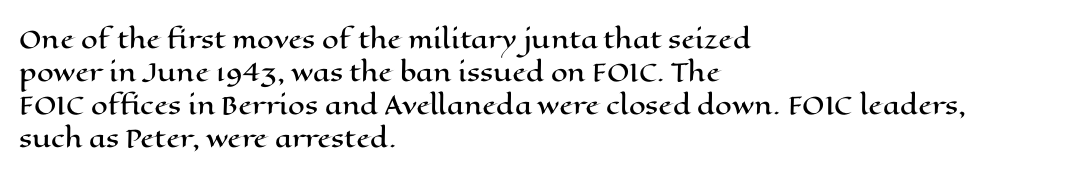
The image shows 24 px text type, upright; set left-aligned, normal line spacing (1.38x), normal letter spacing, not underlined.
